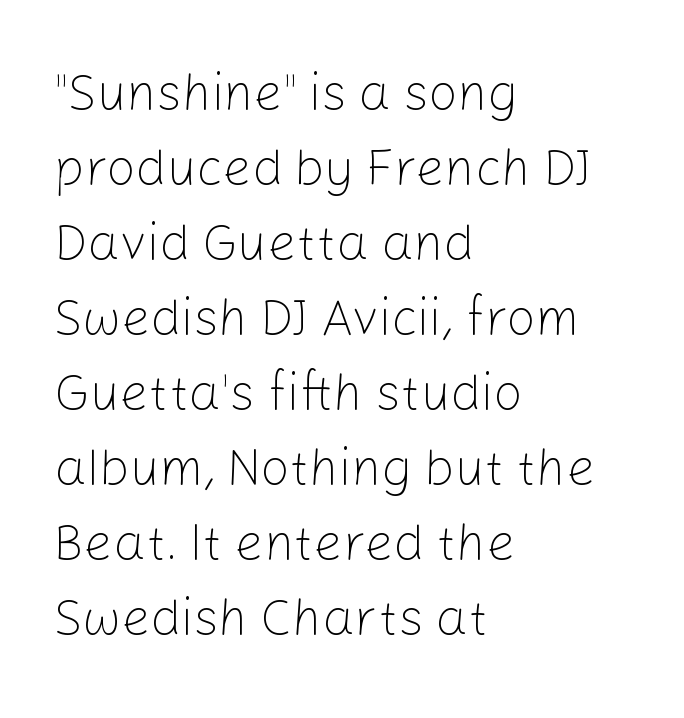
Q: Is the text bold? A: No.
Q: Is the text italic (slanted)? A: No, it is upright.
Q: Is the typeface a serif or a sans-serif typeface? A: Sans-serif.
Q: Is the text underlined? A: No.
Q: How is the paragraph aligned? A: Left-aligned.
Q: Is the spacing between letters normal or unusually wide? A: Normal.
Q: Is the spacing between lines tight, normal or loose? A: Normal.
Q: Width (condensed, normal, or wide)? A: Normal.
Q: Stroke contrast? A: Low.
Q: x-height? A: Medium.
Q: Monospaced? A: No.
